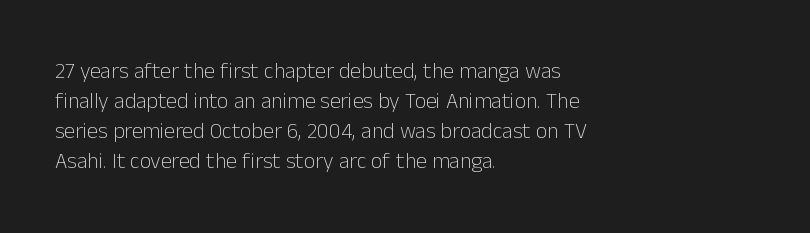
The image shows 22 px text type, upright; set left-aligned, normal line spacing (1.36x), normal letter spacing, not underlined.
